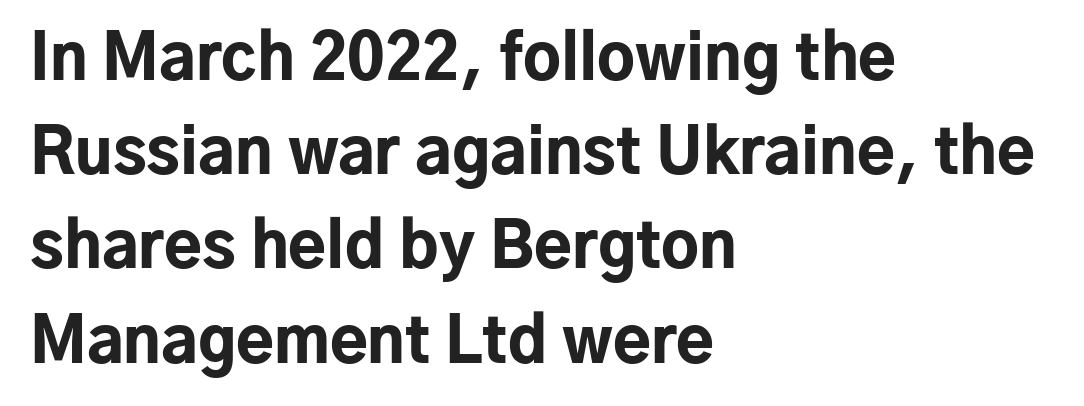
The image shows 62 px bold sans-serif type, upright; set left-aligned, normal line spacing (1.52x), normal letter spacing, not underlined; low stroke contrast and a medium x-height.
